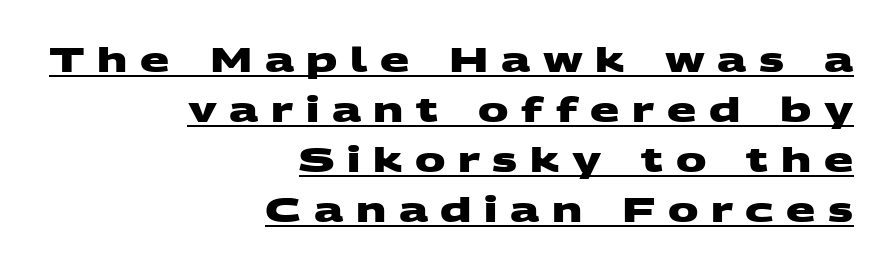
Q: Is the text bold? A: Yes.
Q: Is the typeface a serif or a sans-serif typeface? A: Sans-serif.
Q: Is the text underlined? A: Yes.
Q: How is the paragraph aligned? A: Right-aligned.
Q: Is the spacing between letters normal or unusually wide? A: Unusually wide.
Q: Is the spacing between lines tight, normal or loose? A: Normal.
Q: Width (condensed, normal, or wide)? A: Wide.
Q: Stroke contrast? A: Medium.
Q: x-height? A: Large.
Q: Monospaced? A: No.
